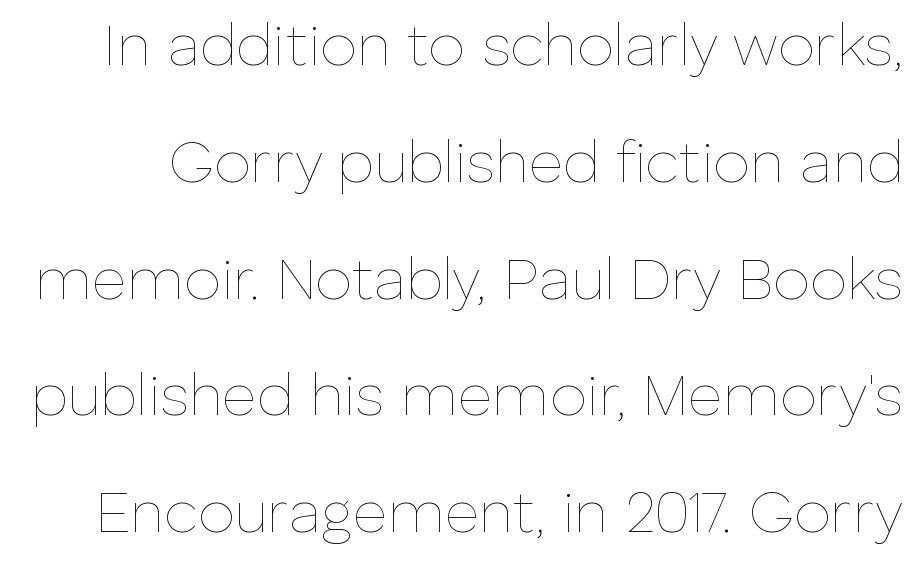
Q: Is the text bold? A: No.
Q: Is the text italic (slanted)? A: No, it is upright.
Q: Is the text underlined? A: No.
Q: Is the spacing between letters normal or unusually wide? A: Normal.
Q: Is the spacing between lines tight, normal or loose? A: Loose.
Q: Width (condensed, normal, or wide)? A: Normal.
Q: Stroke contrast? A: Low.
Q: x-height? A: Medium.
Q: Monospaced? A: No.
